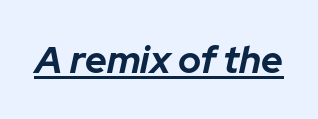
Q: Is the text bold? A: Yes.
Q: Is the text italic (slanted)? A: Yes, it leans right by about 12 degrees.
Q: Is the text underlined? A: Yes.
Q: Is the spacing between letters normal or unusually wide? A: Normal.
Q: Width (condensed, normal, or wide)? A: Normal.
Q: Stroke contrast? A: Low.
Q: x-height? A: Medium.
Q: Monospaced? A: No.
